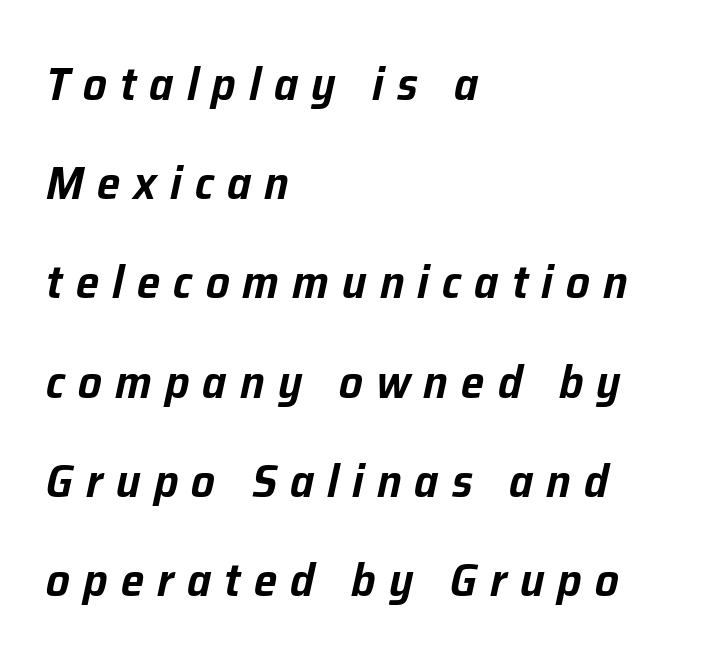
The image shows 47 px text type, italic (leaning right); set left-aligned, loose line spacing (2.11x), unusually wide letter spacing (+0.28 em), not underlined; low stroke contrast and a medium x-height.
